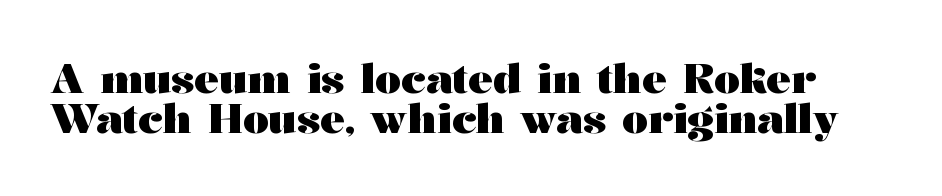
The glyphs have the mass of a bold cut. The passage shown is typeset with a serif family. The face used here is proportionally spaced, like ordinary book or web type. Standard letterfit; no display-style spreading of the glyphs.
